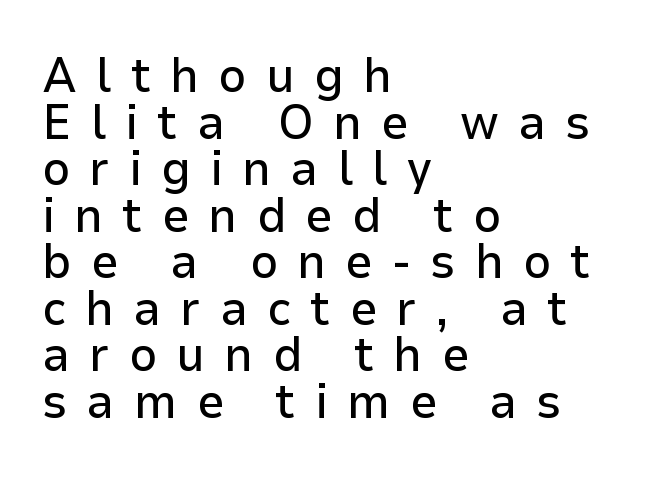
Q: Is the text italic (slanted)? A: No, it is upright.
Q: Is the typeface a serif or a sans-serif typeface? A: Sans-serif.
Q: Is the text underlined? A: No.
Q: How is the paragraph aligned? A: Left-aligned.
Q: Is the spacing between letters normal or unusually wide? A: Unusually wide.
Q: Is the spacing between lines tight, normal or loose? A: Tight.
Q: Width (condensed, normal, or wide)? A: Normal.
Q: Stroke contrast? A: Low.
Q: x-height? A: Medium.
Q: Monospaced? A: No.
